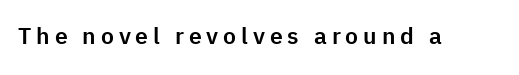
Q: Is the text italic (slanted)? A: No, it is upright.
Q: Is the text underlined? A: No.
Q: Is the spacing between letters normal or unusually wide? A: Unusually wide.
